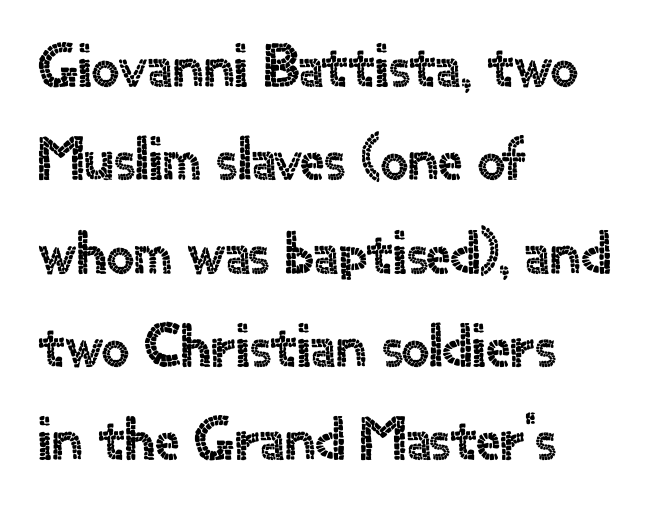
The image shows 61 px sans-serif type, upright; set left-aligned, normal line spacing (1.53x), normal letter spacing, not underlined; a small x-height.
